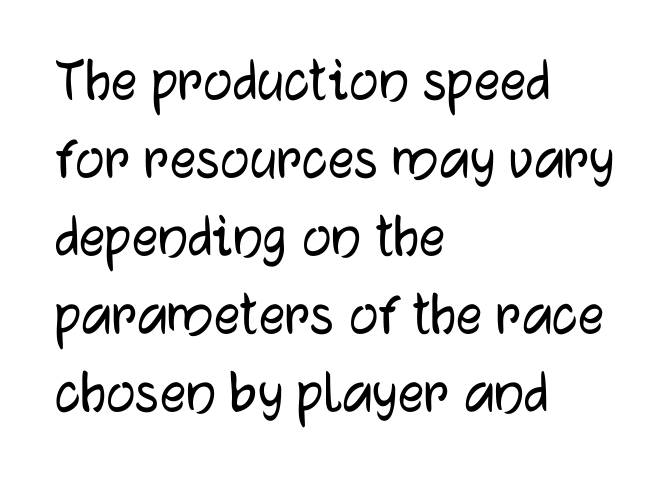
{"serif": "no", "italic": "no", "width": "normal", "stroke_contrast": "low", "x_height": "medium", "monospaced": "no", "underline": "no", "align": "left", "line_spacing_ratio": 1.2, "letter_spacing": "normal", "letter_spacing_em": 0.0, "glyph_px": 65}
